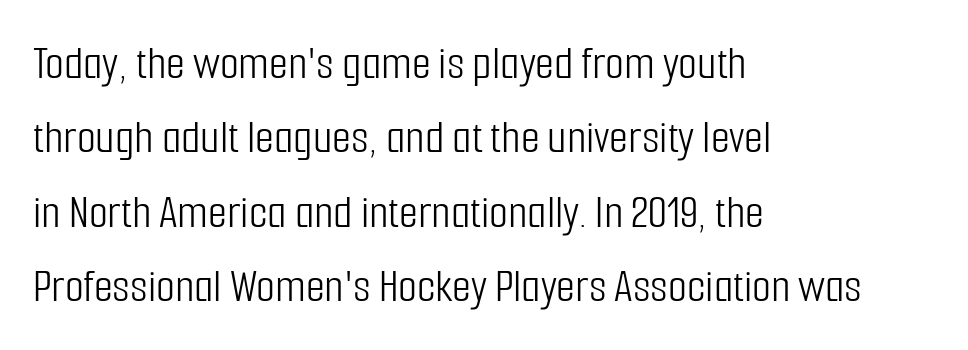
{"serif": "no", "italic": "no", "bold": "no", "weight": "light", "width": "condensed", "stroke_contrast": "low", "x_height": "medium", "monospaced": "no", "underline": "no", "align": "left", "line_spacing": "normal", "line_spacing_ratio": 1.52, "letter_spacing": "normal", "letter_spacing_em": 0.0, "glyph_px": 49}
